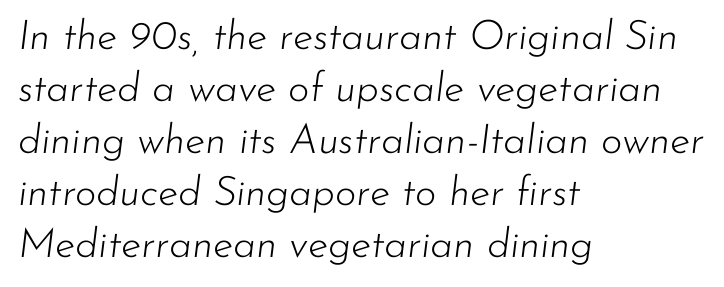
This is oblique type, the kind used for emphasis or titles. The space directly below the letters is spotless. Here the designer chose a conventional face with non-uniform glyph widths. Is there much room between lines? A standard amount, neither cramped nor airy.
